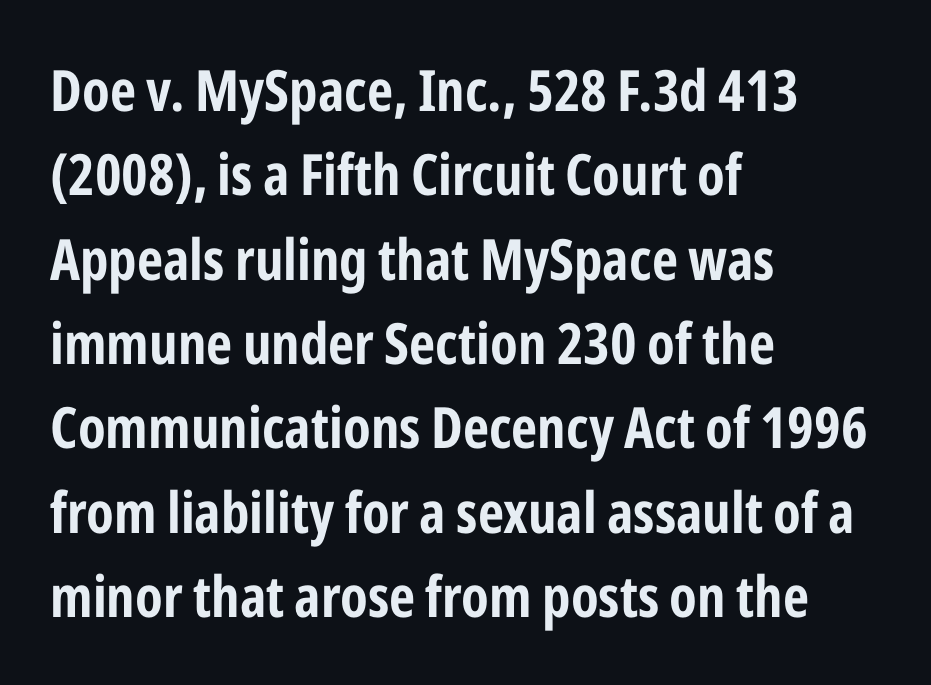
The image shows 57 px bold, condensed sans-serif type, upright; set left-aligned, normal line spacing (1.48x), normal letter spacing, not underlined; low stroke contrast and a medium x-height.
